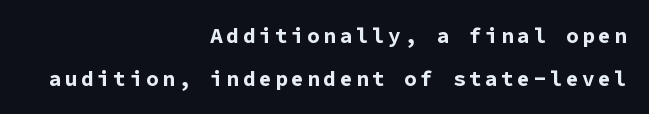
{"italic": "no", "bold": "yes", "underline": "no", "align": "right", "line_spacing": "loose", "line_spacing_ratio": 2.04, "glyph_px": 21}
